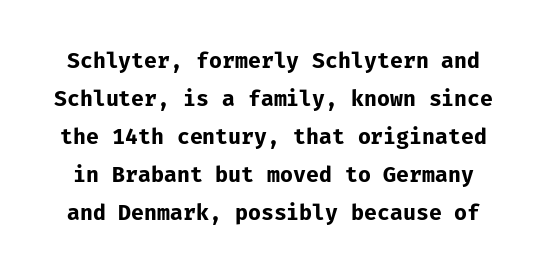
The passage shown is not underscored anywhere. Is the type bold? Yes — the strokes are clearly thick and heavy. Look at the tracking — it's just the regular setting, nothing added. The font's upright variant was chosen for this text.
